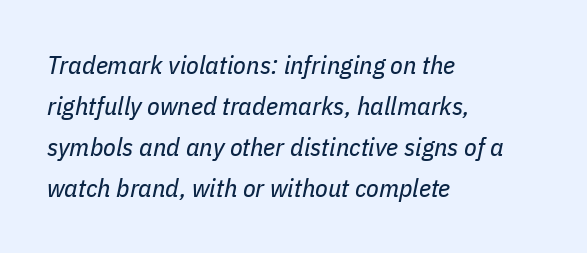
{"italic": "yes", "lean": "right", "slant_degrees": 11, "bold": "no", "underline": "no", "align": "left", "line_spacing": "normal", "line_spacing_ratio": 1.58, "letter_spacing": "normal", "letter_spacing_em": 0.0, "glyph_px": 26}
